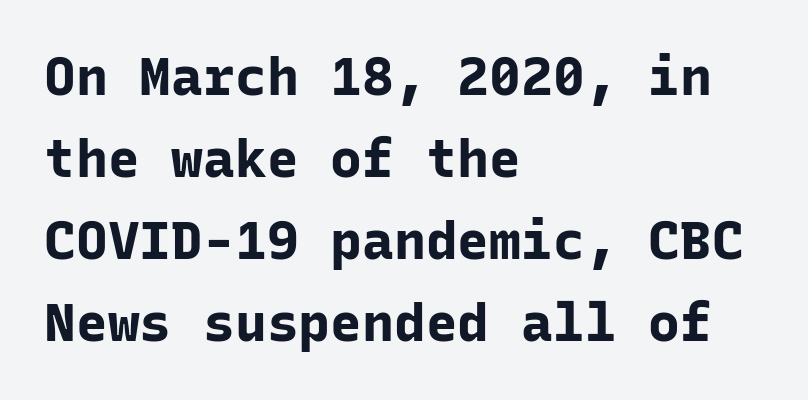
The image shows 53 px bold sans-serif type, upright, monospaced; set left-aligned, normal line spacing (1.55x), normal letter spacing, not underlined; low stroke contrast and a medium x-height.
